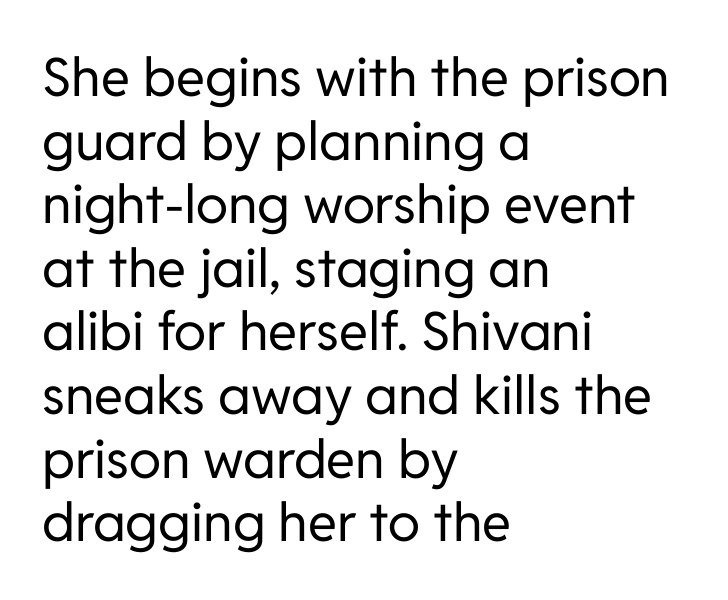
Short and long lines alike share a common starting point at left. The strokes carry an ordinary text weight at most. This rendering features lettering with no underline. These lines were composed using upright roman letters. Short note: letters normally spaced.
